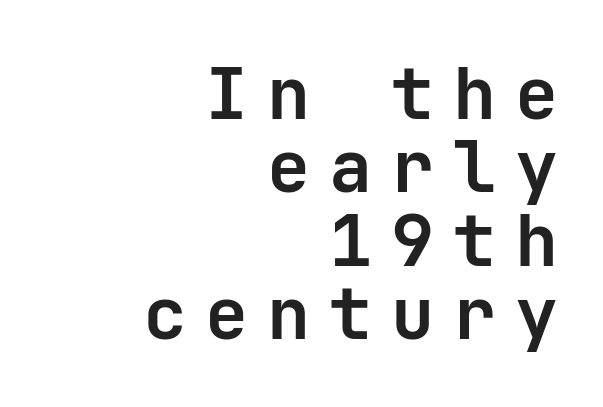
Q: Is the text bold? A: Yes.
Q: Is the text italic (slanted)? A: No, it is upright.
Q: Is the typeface a serif or a sans-serif typeface? A: Sans-serif.
Q: Is the text underlined? A: No.
Q: How is the paragraph aligned? A: Right-aligned.
Q: Is the spacing between letters normal or unusually wide? A: Unusually wide.
Q: Is the spacing between lines tight, normal or loose? A: Tight.
Q: Width (condensed, normal, or wide)? A: Normal.
Q: Stroke contrast? A: Low.
Q: x-height? A: Medium.
Q: Monospaced? A: Yes.
